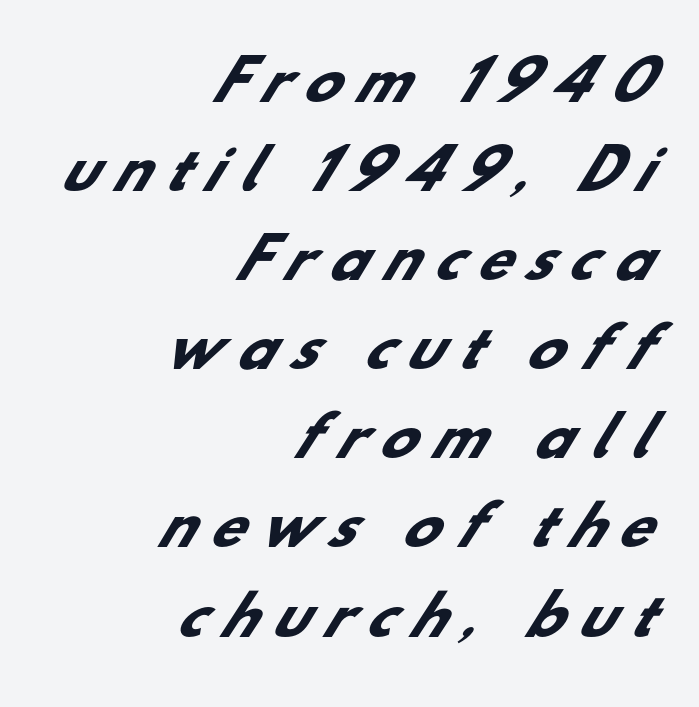
{"serif": "no", "bold": "yes", "weight": "heavy", "width": "normal", "stroke_contrast": "low", "x_height": "small", "monospaced": "no", "underline": "no", "align": "right", "line_spacing": "normal", "line_spacing_ratio": 1.65, "letter_spacing": "wide", "letter_spacing_em": 0.3, "glyph_px": 54}
